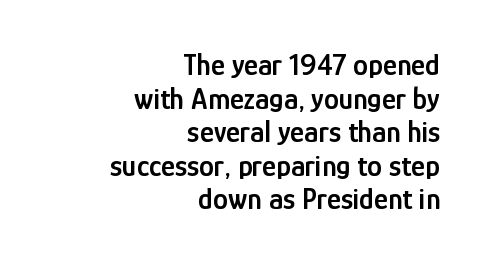
{"serif": "no", "italic": "no", "bold": "semi", "weight": "semibold", "width": "condensed", "stroke_contrast": "low", "x_height": "medium", "monospaced": "no", "underline": "no", "align": "right", "line_spacing": "tight", "line_spacing_ratio": 1.12, "letter_spacing": "normal", "letter_spacing_em": 0.0, "glyph_px": 30}
